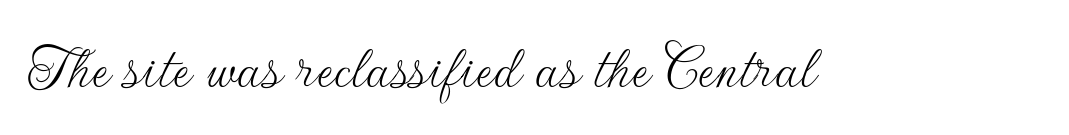
The image shows 65 px thin sans-serif type; set normal letter spacing, not underlined; low stroke contrast and a small x-height.
